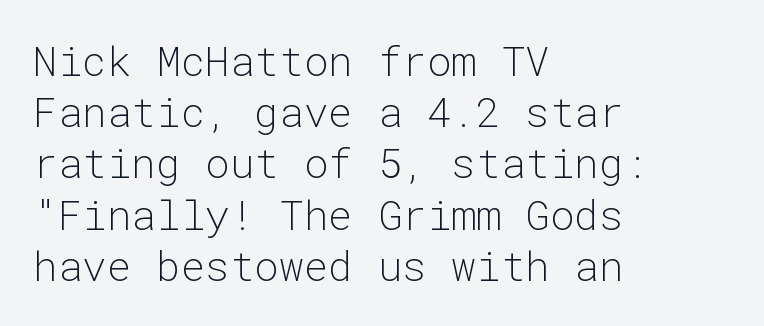
Q: Is the text bold? A: No.
Q: Is the text italic (slanted)? A: No, it is upright.
Q: Is the typeface a serif or a sans-serif typeface? A: Sans-serif.
Q: Is the text underlined? A: No.
Q: How is the paragraph aligned? A: Left-aligned.
Q: Is the spacing between letters normal or unusually wide? A: Normal.
Q: Is the spacing between lines tight, normal or loose? A: Normal.
Q: Width (condensed, normal, or wide)? A: Normal.
Q: Stroke contrast? A: Low.
Q: x-height? A: Medium.
Q: Monospaced? A: Yes.
